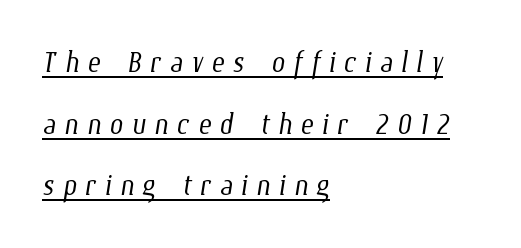
Q: Is the text bold? A: No.
Q: Is the text underlined? A: Yes.
Q: How is the paragraph aligned? A: Left-aligned.
Q: Is the spacing between letters normal or unusually wide? A: Unusually wide.
Q: Is the spacing between lines tight, normal or loose? A: Normal.
Q: Width (condensed, normal, or wide)? A: Condensed.
Q: Stroke contrast? A: Low.
Q: x-height? A: Medium.
Q: Monospaced? A: No.
